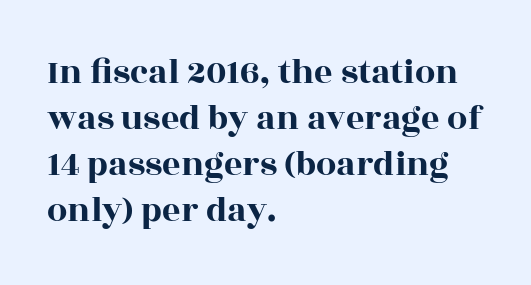
{"serif": "yes", "italic": "no", "width": "wide", "x_height": "large", "monospaced": "no", "underline": "no", "align": "left", "line_spacing": "normal", "line_spacing_ratio": 1.28, "letter_spacing": "normal", "letter_spacing_em": 0.0, "glyph_px": 36}
